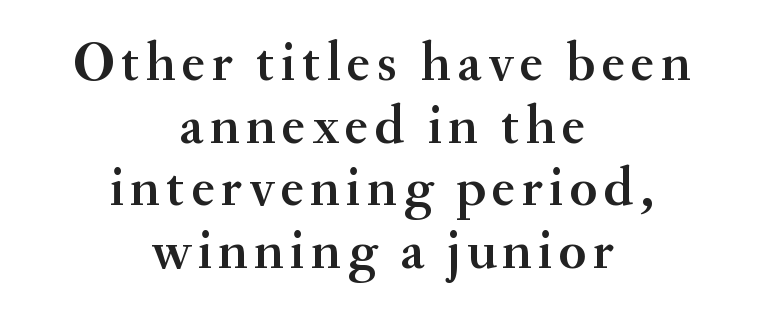
The image shows 56 px serif type, upright; set centered, tight line spacing (1.12x), not underlined; medium stroke contrast and a small x-height.
